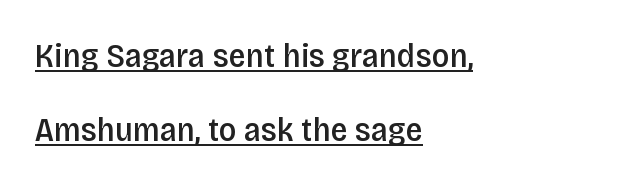
Here the designer chose a conventional face with non-uniform glyph widths. Left-aligned paragraph, ragged on the right. Posture: upright roman. The space between consecutive lines is lavish. In designer terms, the underline attribute is active on this setting.
